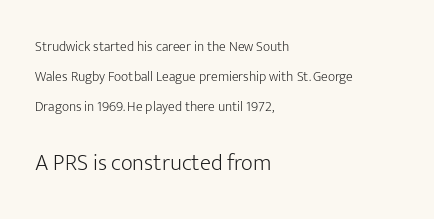
Q: Is the text bold? A: No.
Q: Is the text italic (slanted)? A: No, it is upright.
Q: Is the text underlined? A: No.
Q: How is the paragraph aligned? A: Left-aligned.
Q: Is the spacing between letters normal or unusually wide? A: Normal.
Q: Is the spacing between lines tight, normal or loose? A: Loose.
Q: Which block of text is set in a larger size, the first (top) or the second (bottom)? A: The second (bottom) one.
